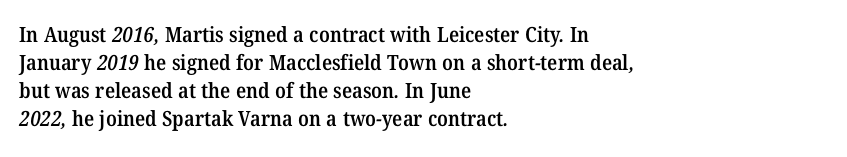
{"bold": "semi", "underline": "no", "align": "left", "line_spacing": "normal", "line_spacing_ratio": 1.34, "letter_spacing": "normal", "letter_spacing_em": 0.0, "glyph_px": 21}
